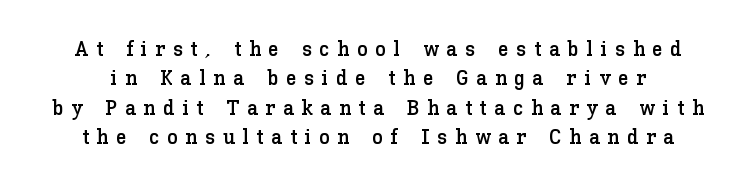
The leading is moderate, giving the passage an even texture. Quick note: underline off. The gaps between neighbouring characters are conspicuously large. If you drew a line through each stem, it would be perfectly vertical.
